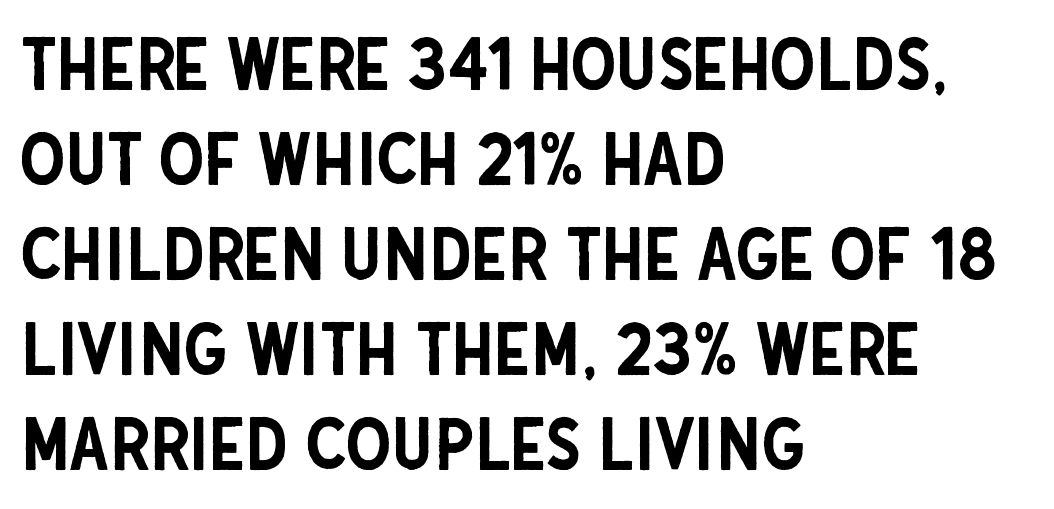
Q: Is the text italic (slanted)? A: No, it is upright.
Q: Is the typeface a serif or a sans-serif typeface? A: Sans-serif.
Q: Is the text underlined? A: No.
Q: How is the paragraph aligned? A: Left-aligned.
Q: Is the spacing between letters normal or unusually wide? A: Normal.
Q: Is the spacing between lines tight, normal or loose? A: Normal.
Q: Width (condensed, normal, or wide)? A: Condensed.
Q: Stroke contrast? A: Low.
Q: x-height? A: Large.
Q: Monospaced? A: No.
